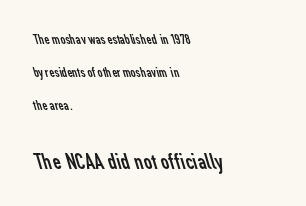
Plain, unruled lines of type. Block two is the big one; block one sits smaller above it. Whoever set this chose breathing room over compactness in the vertical rhythm. The typesetting does not lean heavy: it is not bold. Layout note: lines flush left. Compared with typical body copy, the letter spacing here is the same.
